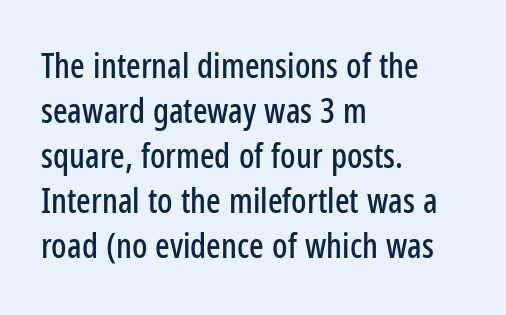
The image shows 34 px condensed sans-serif type, upright; set left-aligned, normal line spacing (1.32x), normal letter spacing, not underlined; low stroke contrast and a medium x-height.
